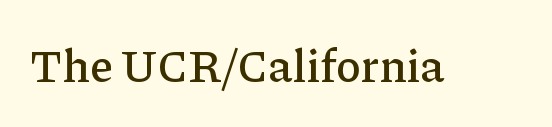
Observe the serifs anchoring each vertical stroke in this sample. Notice how the stems are strictly vertical — no italics here. The passage shown is typed in a proportional face where columns would drift. Decoration check: the copy has no underline.
